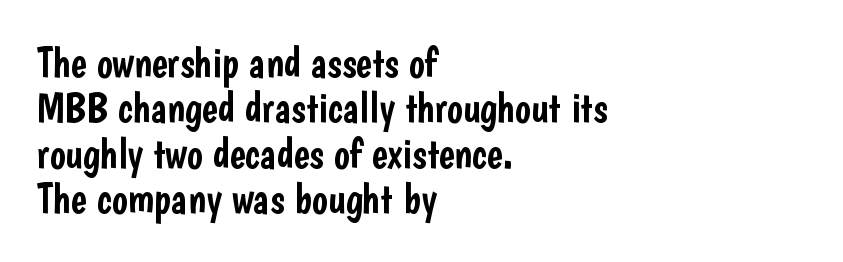
Quick note: not italic, upright. The passage shown has conventional tracking throughout. The line-height multiplier appears low, near solid setting. Underline: absent. Proportional: the letters do not fall into vertical columns.
